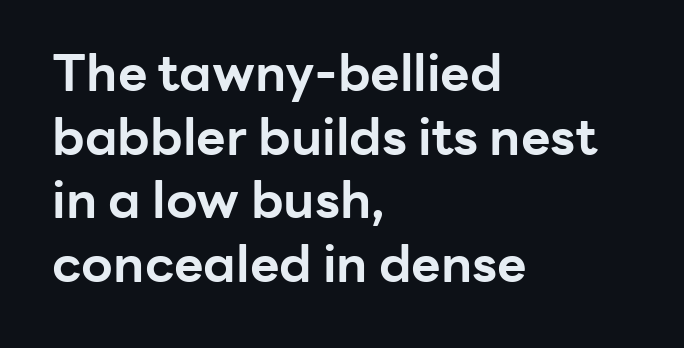
The image shows 51 px bold sans-serif type, upright; set left-aligned, normal line spacing (1.25x), normal letter spacing, not underlined; low stroke contrast and a medium x-height.
